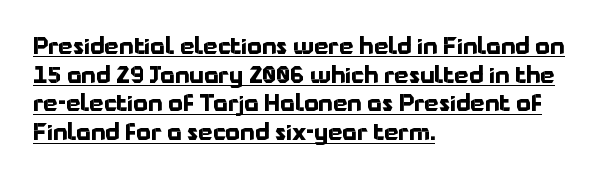
The image shows 23 px bold type, upright; set left-aligned, normal line spacing (1.25x), normal letter spacing, underlined.
